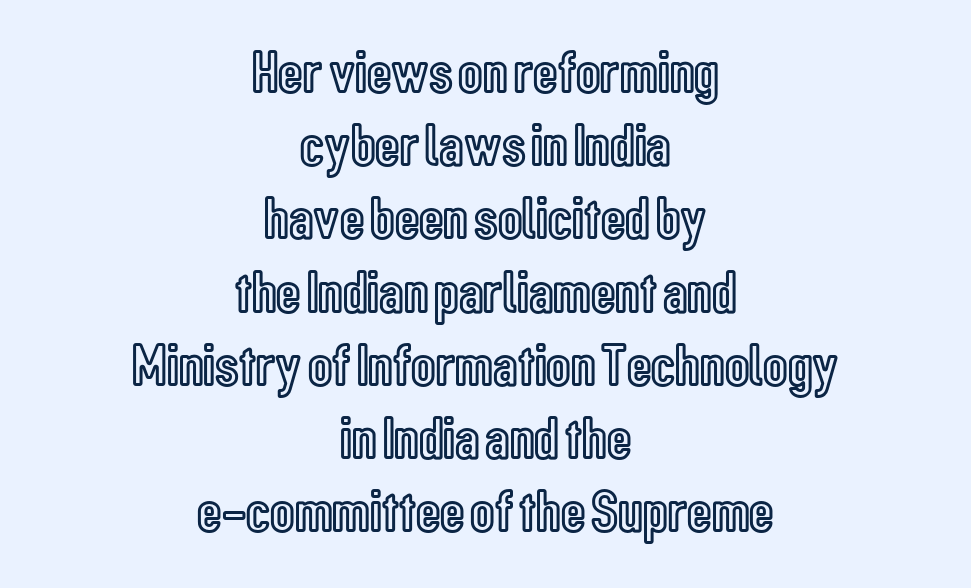
{"italic": "no", "width": "condensed", "x_height": "medium", "monospaced": "no", "underline": "no", "align": "center", "line_spacing_ratio": 1.22, "letter_spacing": "normal", "letter_spacing_em": 0.0, "glyph_px": 60}
